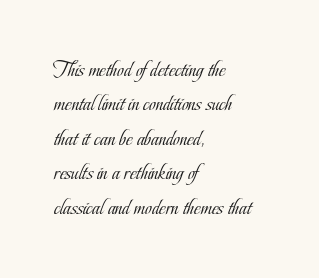
The image shows 23 px text type; set left-aligned, normal line spacing (1.5x), normal letter spacing, not underlined.
